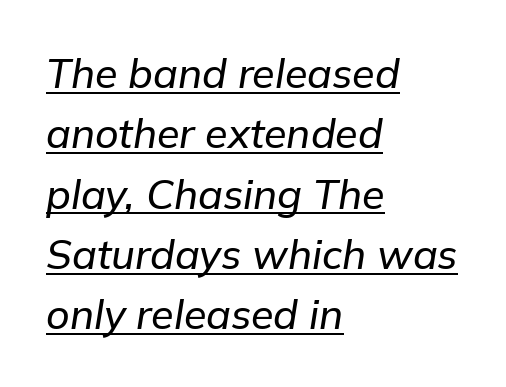
Q: Is the text italic (slanted)? A: Yes, it leans right by about 9 degrees.
Q: Is the text underlined? A: Yes.
Q: How is the paragraph aligned? A: Left-aligned.
Q: Is the spacing between letters normal or unusually wide? A: Normal.
Q: Is the spacing between lines tight, normal or loose? A: Normal.
Q: Width (condensed, normal, or wide)? A: Normal.
Q: Stroke contrast? A: Low.
Q: x-height? A: Medium.
Q: Monospaced? A: No.
